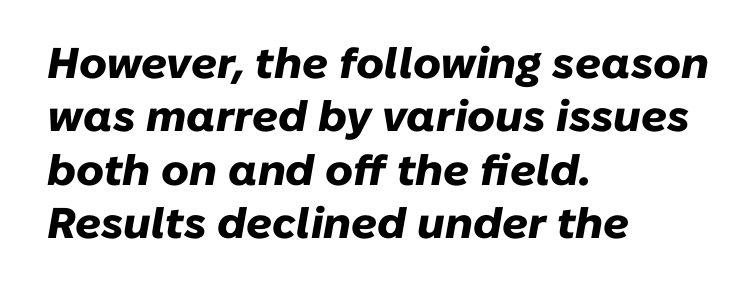
The image shows 43 px heavy type, italic (leaning right); set left-aligned, line spacing 1.24x, normal letter spacing, not underlined; low stroke contrast and a medium x-height.
